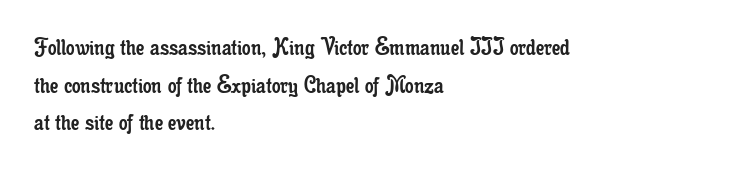
Q: Is the text bold? A: No.
Q: Is the text italic (slanted)? A: No, it is upright.
Q: Is the text underlined? A: No.
Q: How is the paragraph aligned? A: Left-aligned.
Q: Is the spacing between letters normal or unusually wide? A: Normal.
Q: Is the spacing between lines tight, normal or loose? A: Normal.
